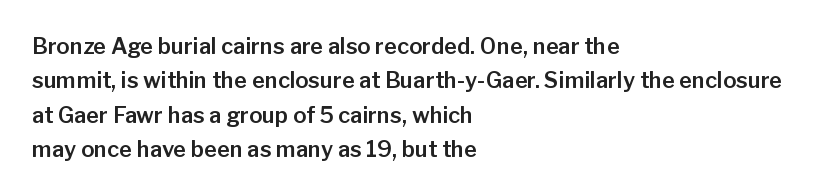
{"italic": "no", "underline": "no", "align": "left", "line_spacing": "normal", "line_spacing_ratio": 1.56, "letter_spacing": "normal", "letter_spacing_em": 0.0, "glyph_px": 22}
